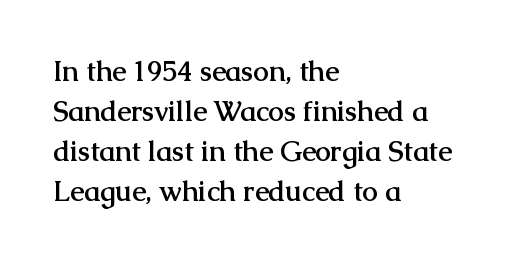
The image shows 28 px semibold serif type, upright; set left-aligned, normal line spacing (1.43x), normal letter spacing, not underlined; medium stroke contrast and a medium x-height.
